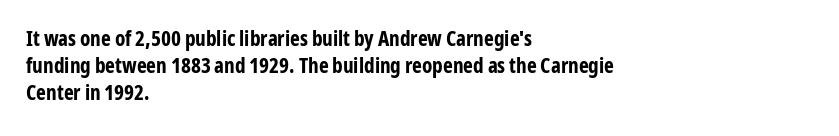
The space directly below the letters is spotless. In terms of leading, this rendering sits right in the middle. Notice how the stems are strictly vertical — no italics here. Honestly, the letter spacing is just normal — you wouldn't notice it. Typesetter's note: full bold, strokes at maximum text heaviness.
